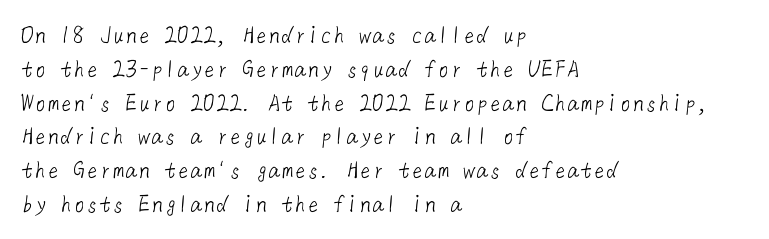
The image shows 26 px text type; set left-aligned, normal line spacing (1.3x), normal letter spacing, not underlined.
